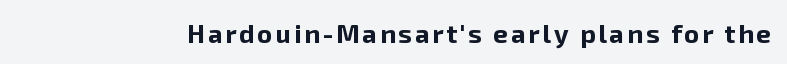
{"italic": "no", "bold": "yes", "underline": "no", "glyph_px": 26}
